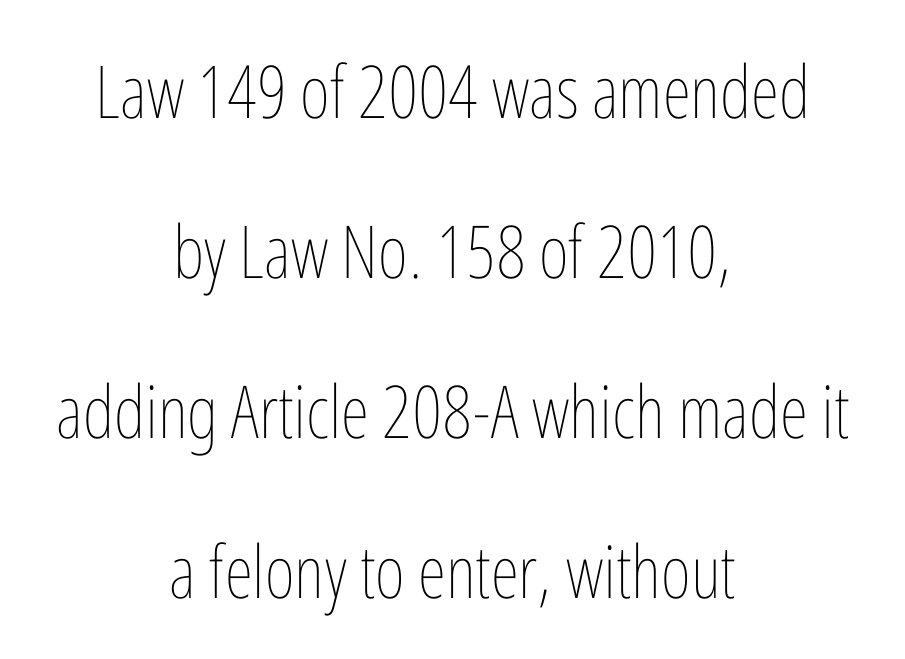
Q: Is the text bold? A: No.
Q: Is the text italic (slanted)? A: No, it is upright.
Q: Is the text underlined? A: No.
Q: How is the paragraph aligned? A: Centered.
Q: Is the spacing between letters normal or unusually wide? A: Normal.
Q: Is the spacing between lines tight, normal or loose? A: Loose.
Q: Width (condensed, normal, or wide)? A: Condensed.
Q: Stroke contrast? A: Low.
Q: x-height? A: Medium.
Q: Monospaced? A: No.
